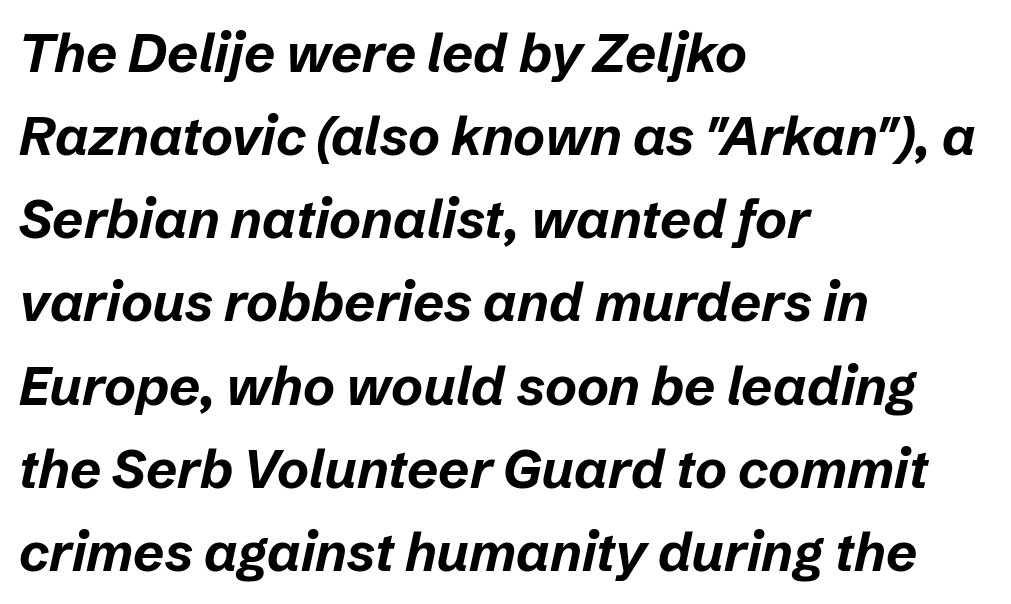
{"italic": "yes", "lean": "right", "slant_degrees": 12, "bold": "yes", "weight": "bold", "width": "normal", "stroke_contrast": "low", "x_height": "medium", "monospaced": "no", "underline": "no", "align": "left", "line_spacing": "normal", "line_spacing_ratio": 1.54, "letter_spacing": "normal", "letter_spacing_em": 0.0, "glyph_px": 54}
